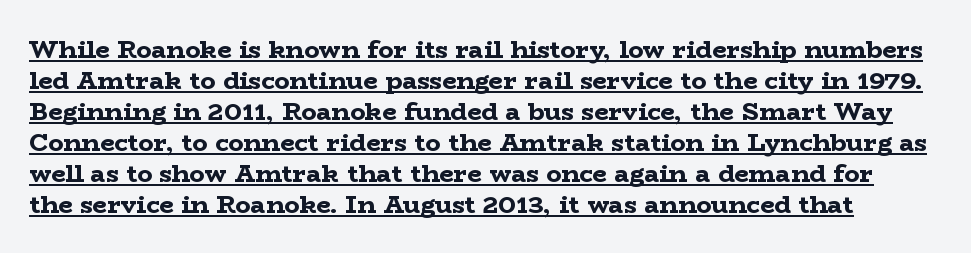
{"italic": "no", "bold": "yes", "underline": "yes", "line_spacing_ratio": 1.24, "letter_spacing": "normal", "letter_spacing_em": 0.0, "glyph_px": 25}
